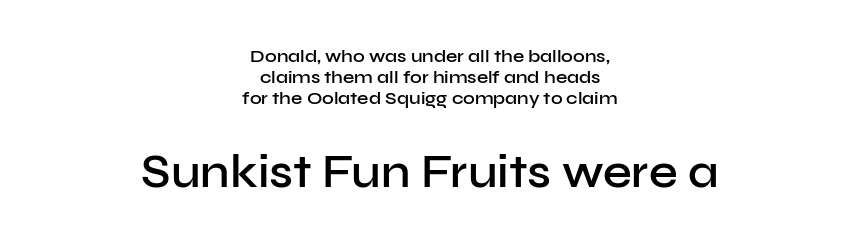
Q: Is the text bold? A: Semi-bold.
Q: Is the text italic (slanted)? A: No, it is upright.
Q: Is the typeface a serif or a sans-serif typeface? A: Sans-serif.
Q: Is the text underlined? A: No.
Q: How is the paragraph aligned? A: Centered.
Q: Is the spacing between letters normal or unusually wide? A: Normal.
Q: Which block of text is set in a larger size, the first (top) or the second (bottom)? A: The second (bottom) one.
Q: Width (condensed, normal, or wide)? A: Normal.
Q: Stroke contrast? A: Low.
Q: x-height? A: Medium.
Q: Monospaced? A: No.
